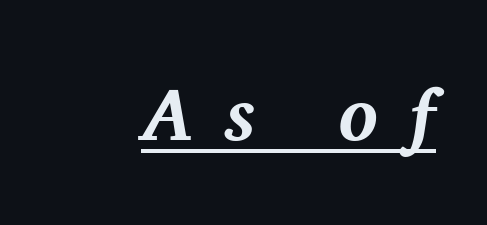
{"serif": "yes", "italic": "yes", "lean": "right", "slant_degrees": 11, "bold": "yes", "weight": "bold", "width": "normal", "stroke_contrast": "medium", "x_height": "medium", "monospaced": "no", "underline": "yes", "letter_spacing": "wide", "letter_spacing_em": 0.42, "glyph_px": 73}
